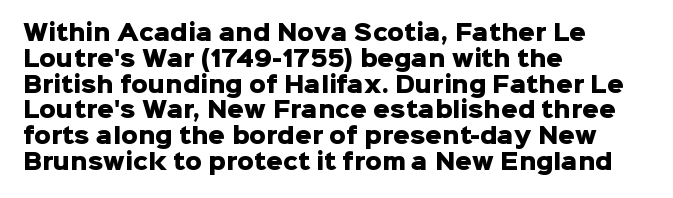
The image shows 21 px bold type, upright; set left-aligned, line spacing 1.23x, normal letter spacing, not underlined.
